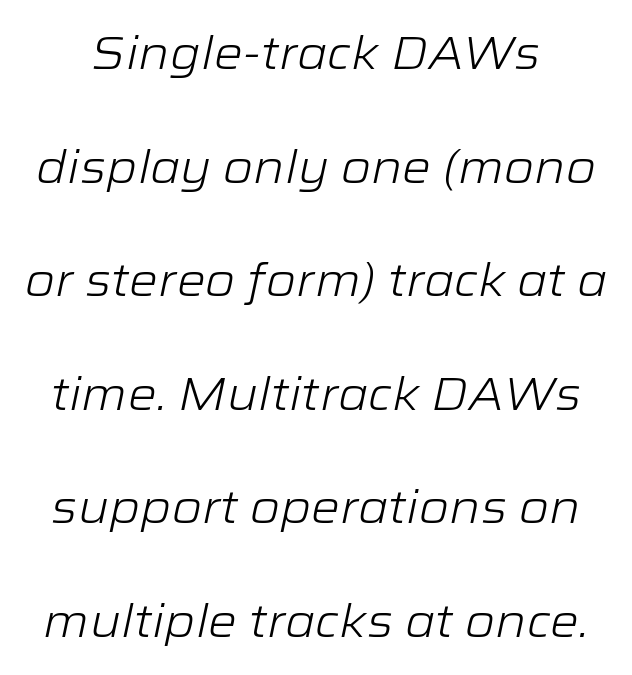
The image shows 46 px light, wide type, italic (leaning right); set loose line spacing (2.47x), normal letter spacing, not underlined; low stroke contrast and a medium x-height.
